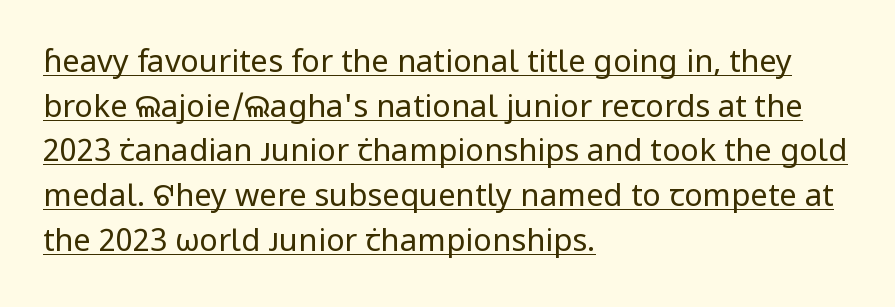
{"serif": "no", "italic": "no", "bold": "no", "weight": "regular", "width": "normal", "stroke_contrast": "low", "x_height": "medium", "monospaced": "no", "underline": "yes", "align": "left", "line_spacing": "normal", "line_spacing_ratio": 1.44, "letter_spacing": "normal", "letter_spacing_em": 0.0, "glyph_px": 31}
